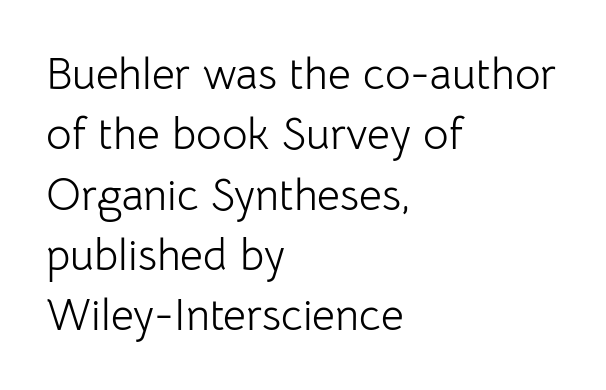
The image shows 44 px light sans-serif type, upright; set left-aligned, normal line spacing (1.37x), normal letter spacing, not underlined; low stroke contrast and a medium x-height.
